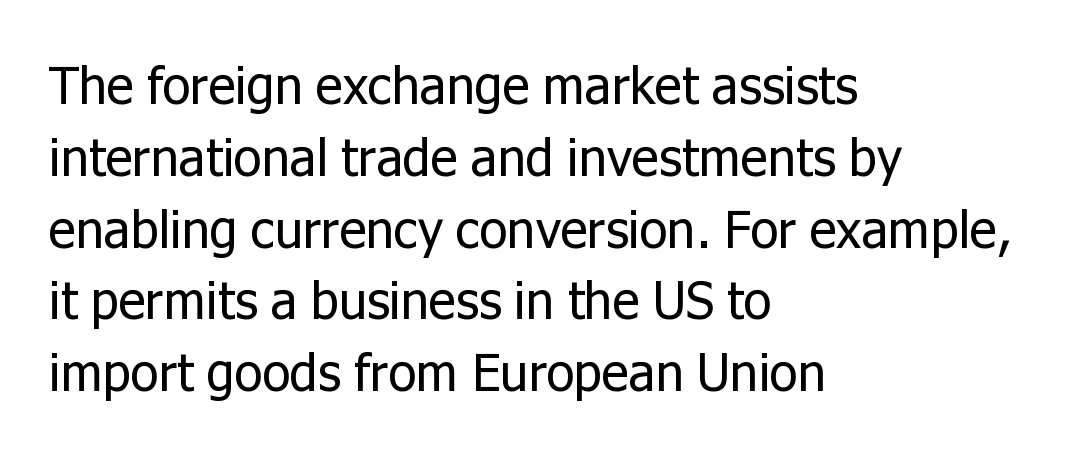
The image shows 52 px regular-weight sans-serif type, upright; set left-aligned, normal line spacing (1.38x), normal letter spacing, not underlined; low stroke contrast and a medium x-height.
